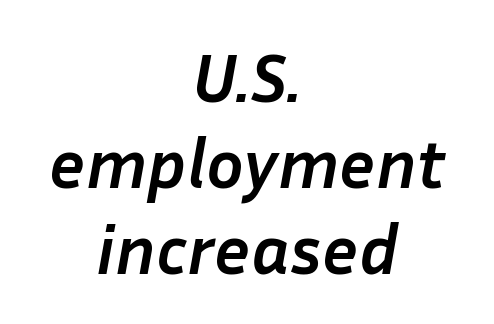
The image shows 70 px semibold type, italic (leaning right); set centered, line spacing 1.23x, normal letter spacing, not underlined; low stroke contrast and a medium x-height.
